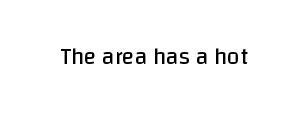
The type is set solid horizontally, with unmodified tracking. Words float on clear page, feet unadorned. A quiet, ordinary-to-light weight characterises the typeface. The type sits square on the baseline with zero lean.
